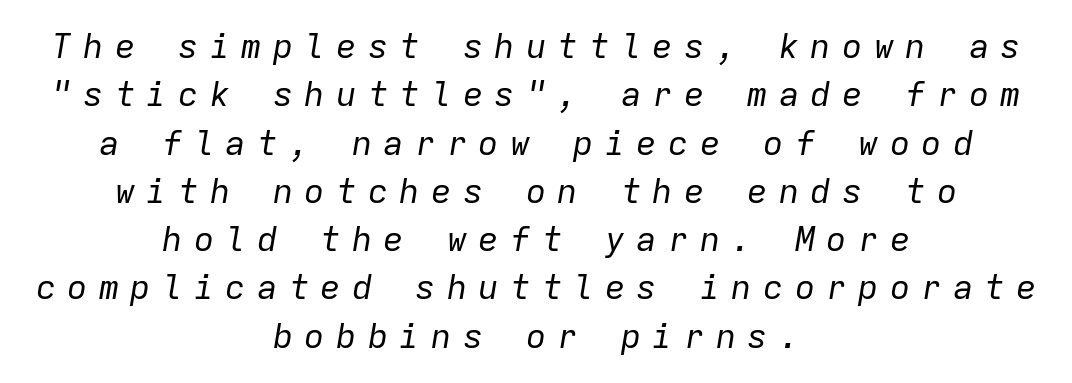
The image shows 34 px regular-weight type, italic (leaning right), monospaced; set centered, normal line spacing (1.42x), unusually wide letter spacing (+0.33 em), not underlined; low stroke contrast and a medium x-height.
